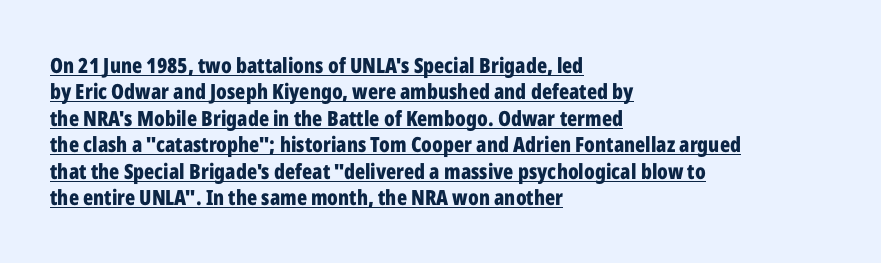
The image shows 21 px bold type, upright; set left-aligned, normal line spacing (1.26x), normal letter spacing, underlined.
